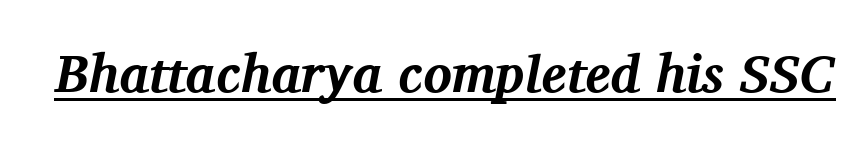
The tracking reads as untouched default to a designer's eye. This is serif lettering, the kind often seen in printed books. Emphasis-style slanted type is in use. Spacing verdict: proportional, widths tailored to each character. Underline: present. Heavy, bold letterforms.
